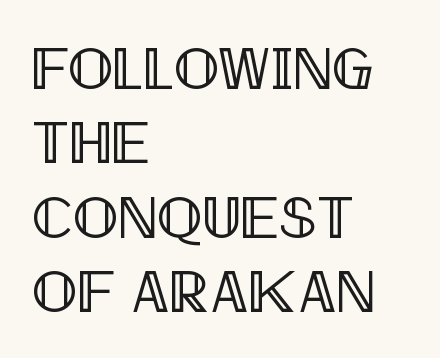
The image shows 60 px condensed type, upright; set left-aligned, line spacing 1.24x, normal letter spacing, not underlined; a large x-height.
